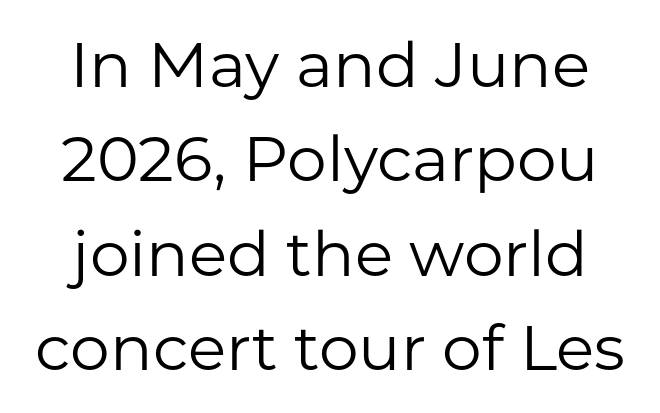
The image shows 63 px regular-weight sans-serif type, upright; set normal line spacing (1.5x), normal letter spacing, not underlined; low stroke contrast and a medium x-height.
